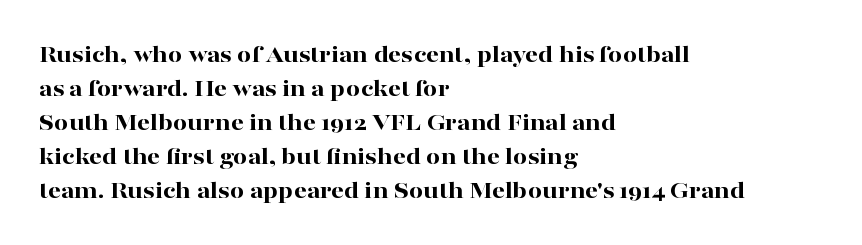
Just letters on the line, the space beneath them empty. No italicization has been applied; the sample stays upright. The rows are spaced the way most documents space them. The glyphs have the mass of a bold cut. Look at the tracking — it's just the regular setting, nothing added. Each line starts at the same left margin while the right side varies.
